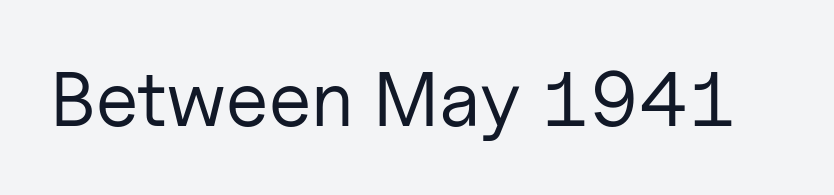
Q: Is the text bold? A: No.
Q: Is the text italic (slanted)? A: No, it is upright.
Q: Is the typeface a serif or a sans-serif typeface? A: Sans-serif.
Q: Is the text underlined? A: No.
Q: Is the spacing between letters normal or unusually wide? A: Normal.
Q: Width (condensed, normal, or wide)? A: Normal.
Q: Stroke contrast? A: Low.
Q: x-height? A: Medium.
Q: Monospaced? A: No.
